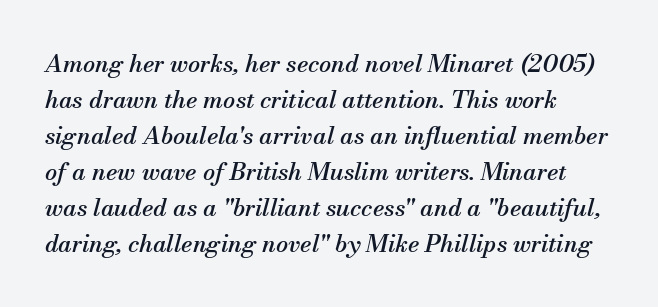
The image shows 24 px text type, italic (leaning right); set normal line spacing (1.5x), normal letter spacing, not underlined.
